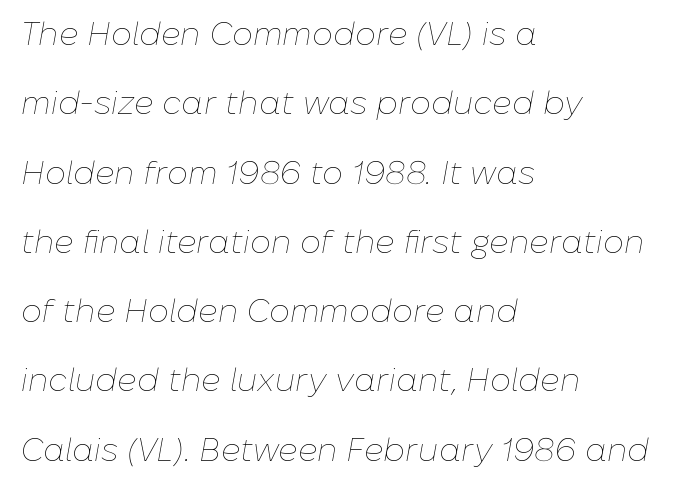
{"italic": "yes", "lean": "right", "slant_degrees": 10, "bold": "no", "weight": "thin", "width": "normal", "stroke_contrast": "low", "x_height": "medium", "monospaced": "no", "underline": "no", "align": "left", "line_spacing": "loose", "line_spacing_ratio": 2.1, "letter_spacing": "normal", "letter_spacing_em": 0.0, "glyph_px": 33}
